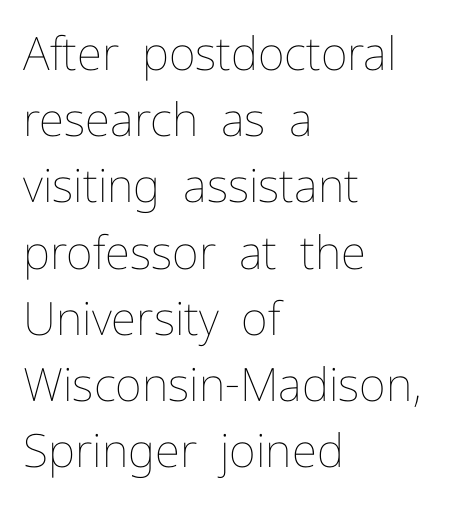
Caption: face not bold, strokes unweighted. The text block is weighted toward the left margin, trailing off unevenly rightward. This rendering leaves character spacing at its baseline value. These lines are rendered in a variable-pitch font.
